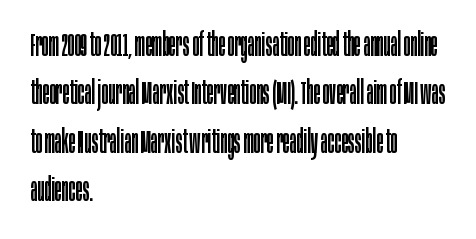
The image shows 32 px regular-weight, condensed sans-serif type, upright; set left-aligned, normal line spacing (1.51x), normal letter spacing, not underlined; low stroke contrast and a large x-height.
